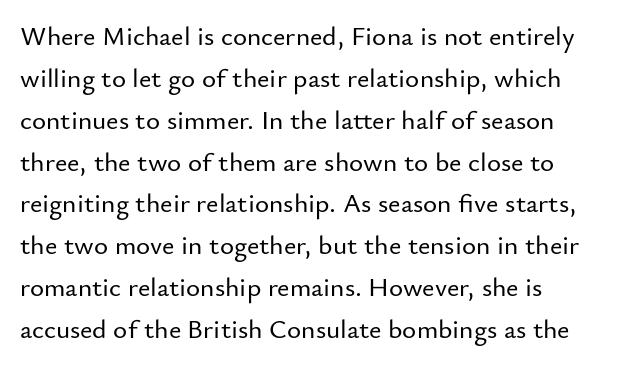
Decoration check: the copy has no underline. You can tell it's not italic because the verticals are truly vertical. Is the letter spacing exaggerated? No — it looks like the ordinary default. A classic flush-left, rag-right setting is used for this passage. Baseline-to-baseline distance is the conventional proportion of letter height.
